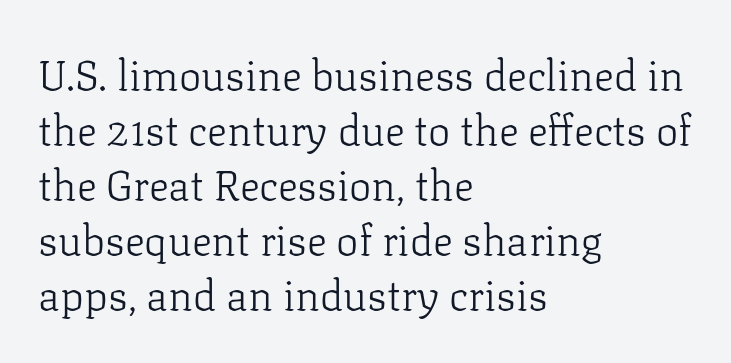
Looks like regular typesetting: each glyph gets only the width it needs. The lines in this sample share a left origin and differ only in where they stop. A normal amount of white space separates one row of letters from the next. What kind of face is this? One with serifs.
